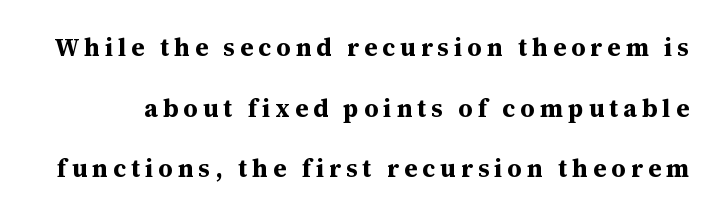
The image shows 25 px bold type, upright; set loose line spacing (2.43x), unusually wide letter spacing (+0.2 em), not underlined.
